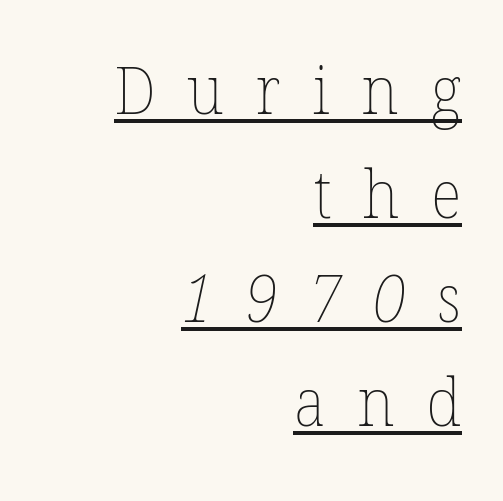
Q: Is the text bold? A: No.
Q: Is the text underlined? A: Yes.
Q: How is the paragraph aligned? A: Right-aligned.
Q: Is the spacing between letters normal or unusually wide? A: Unusually wide.
Q: Is the spacing between lines tight, normal or loose? A: Normal.
Q: Width (condensed, normal, or wide)? A: Normal.
Q: Stroke contrast? A: Low.
Q: x-height? A: Medium.
Q: Monospaced? A: No.
